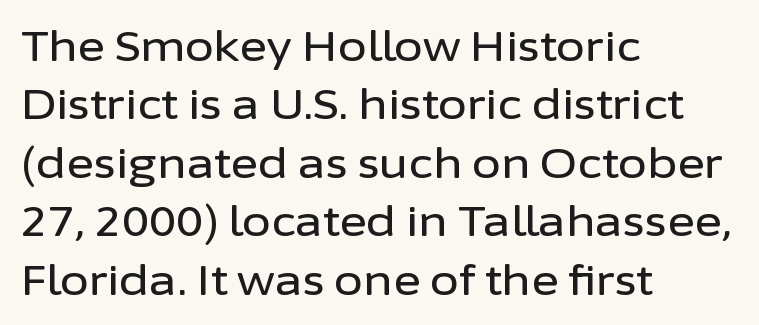
Q: Is the text italic (slanted)? A: No, it is upright.
Q: Is the typeface a serif or a sans-serif typeface? A: Sans-serif.
Q: Is the text underlined? A: No.
Q: How is the paragraph aligned? A: Left-aligned.
Q: Is the spacing between letters normal or unusually wide? A: Normal.
Q: Is the spacing between lines tight, normal or loose? A: Normal.
Q: Width (condensed, normal, or wide)? A: Normal.
Q: Stroke contrast? A: Low.
Q: x-height? A: Medium.
Q: Monospaced? A: No.
